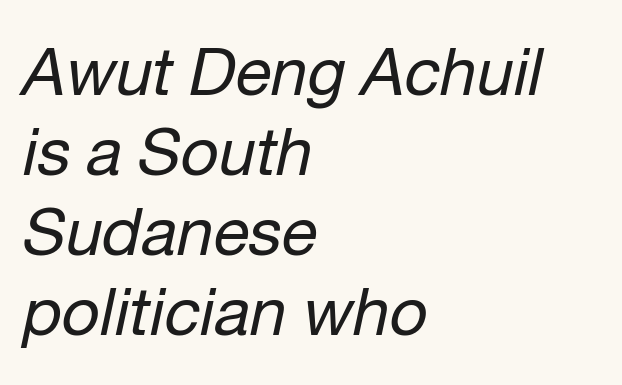
{"italic": "yes", "lean": "right", "slant_degrees": 12, "bold": "no", "weight": "regular", "width": "normal", "stroke_contrast": "low", "x_height": "medium", "monospaced": "no", "underline": "no", "align": "left", "line_spacing_ratio": 1.21, "letter_spacing": "normal", "letter_spacing_em": 0.0, "glyph_px": 66}
